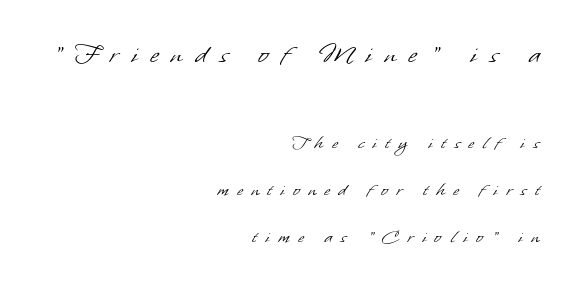
The image shows 31 px light sans-serif type; set right-aligned, loose line spacing (2.25x), unusually wide letter spacing (+0.41 em), not underlined; the first (top) block is 1.48x larger; low stroke contrast and a small x-height.
